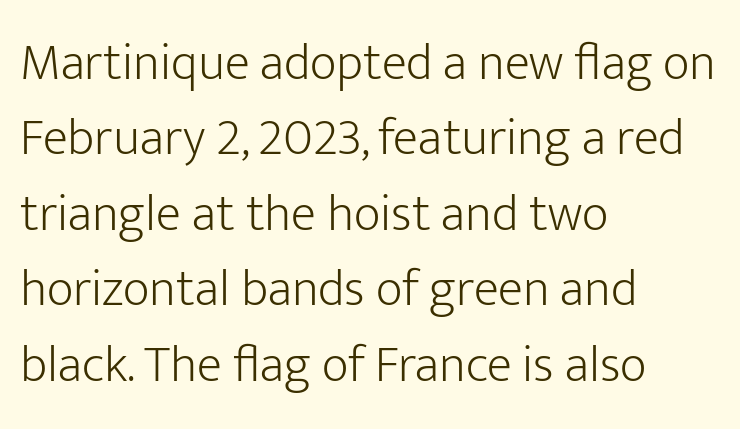
{"serif": "no", "italic": "no", "bold": "no", "weight": "light", "width": "normal", "stroke_contrast": "low", "x_height": "medium", "monospaced": "no", "underline": "no", "align": "left", "line_spacing": "normal", "line_spacing_ratio": 1.45, "letter_spacing": "normal", "letter_spacing_em": 0.0, "glyph_px": 52}
